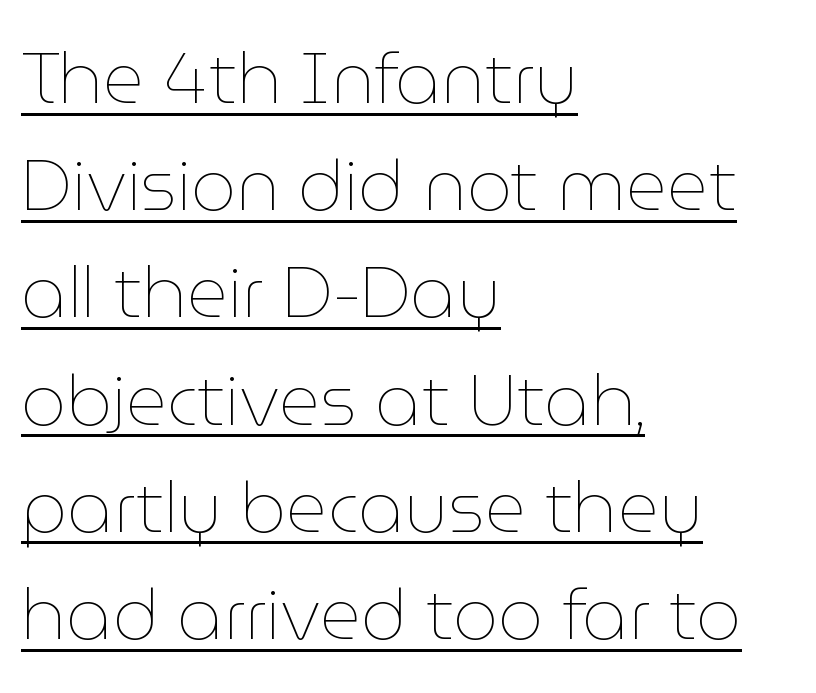
Decoration check: the copy is underlined. The face used here is rendered with its standard letterfit. All the whitespace from short lines collects on the right. Looks like regular typesetting: each glyph gets only the width it needs. This is roman type, the default non-slanted kind.
